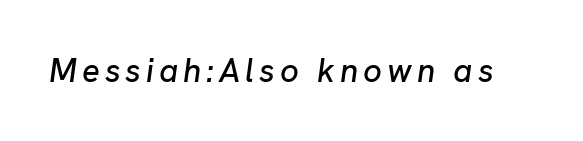
Q: Is the text italic (slanted)? A: Yes, it leans right by about 8 degrees.
Q: Is the text underlined? A: No.
Q: Width (condensed, normal, or wide)? A: Normal.
Q: Stroke contrast? A: Low.
Q: x-height? A: Medium.
Q: Monospaced? A: No.
